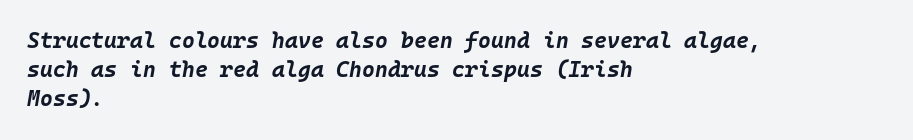
Any mark beneath the type? The region is blank. Regarding leading, the lines here are spaced in the standard way. Where is the straight margin? On the left. The glyphs look as if they've been sheared to an angle.
